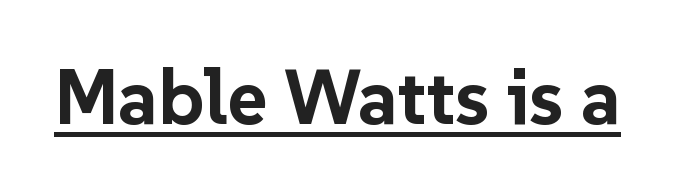
Students, observe the line beneath the letters — that is underlining. Note the varied advance widths — an 'i' is clearly narrower than an 'm'. Upright lettering throughout. Typesetter's note: full bold, strokes at maximum text heaviness.
